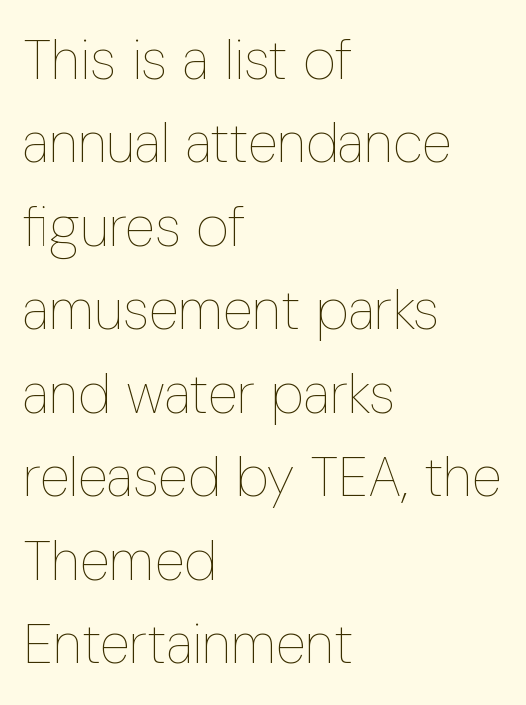
The image shows 56 px thin, condensed type, upright; set left-aligned, normal line spacing (1.49x), normal letter spacing, not underlined; low stroke contrast and a medium x-height.
